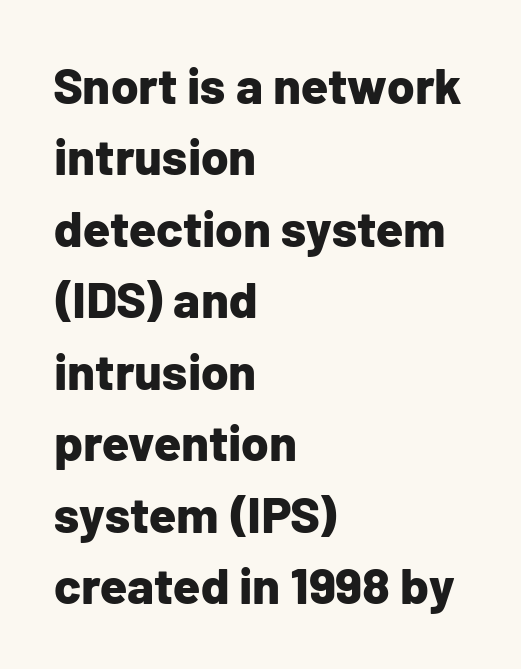
Q: Is the text bold? A: Yes.
Q: Is the text italic (slanted)? A: No, it is upright.
Q: Is the typeface a serif or a sans-serif typeface? A: Sans-serif.
Q: Is the text underlined? A: No.
Q: How is the paragraph aligned? A: Left-aligned.
Q: Is the spacing between letters normal or unusually wide? A: Normal.
Q: Is the spacing between lines tight, normal or loose? A: Normal.
Q: Width (condensed, normal, or wide)? A: Normal.
Q: Stroke contrast? A: Low.
Q: x-height? A: Medium.
Q: Monospaced? A: No.
